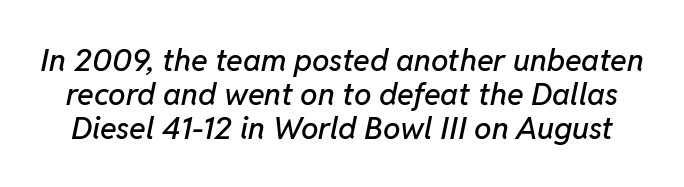
The image shows 31 px text type, italic (leaning right); set tight line spacing (1.09x), normal letter spacing, not underlined; low stroke contrast and a medium x-height.
